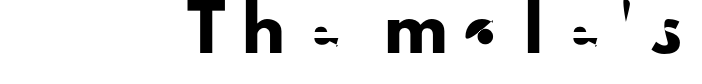
The horizontal fit of the characters is loose and conspicuously gappy. Examine the stroke ends and you'll find no serifs. Unlike italic type, these characters show no tilt at all. A student would call this right alignment; a typographer would say flush right, rag left. Looks like regular typesetting: each glyph gets only the width it needs. Each row of text sits above clean, open space.
